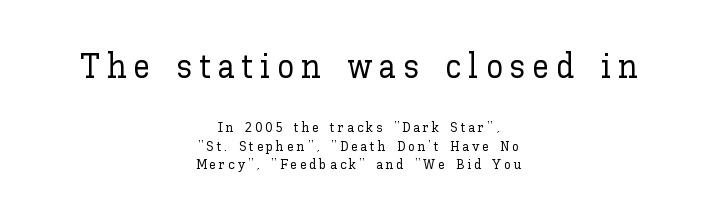
Q: Is the text italic (slanted)? A: No, it is upright.
Q: Is the text underlined? A: No.
Q: How is the paragraph aligned? A: Centered.
Q: Is the spacing between letters normal or unusually wide? A: Unusually wide.
Q: Is the spacing between lines tight, normal or loose? A: Normal.
Q: Which block of text is set in a larger size, the first (top) or the second (bottom)? A: The first (top) one.
Q: Width (condensed, normal, or wide)? A: Normal.
Q: Stroke contrast? A: Low.
Q: x-height? A: Medium.
Q: Monospaced? A: No.
